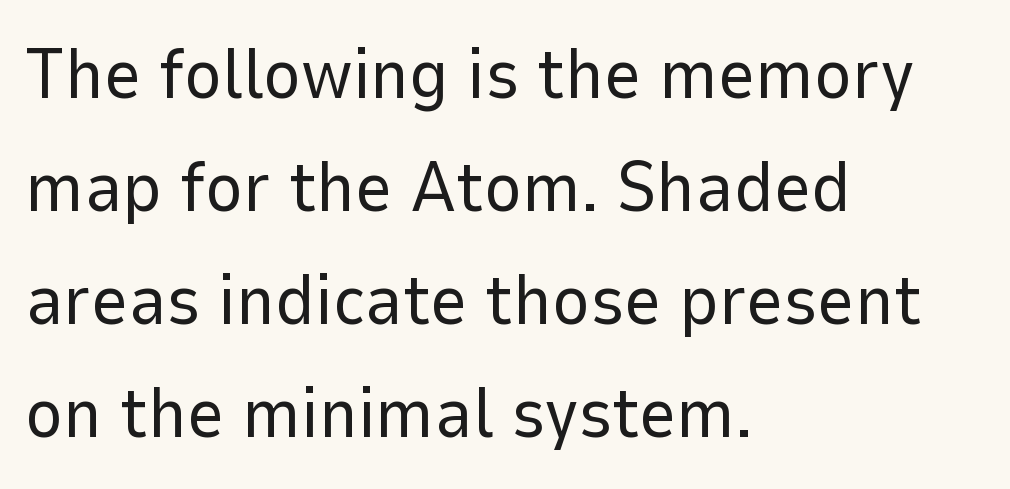
To sum up the face: it is a sans, with no serifs. Heft: none added — not bold. You could call the tracking neutral — neither tight nor loose. You can tell it's not italic because the verticals are truly vertical. The gap between lines stays unmarked. A student would call this left alignment; a typographer would say flush left, rag right.
